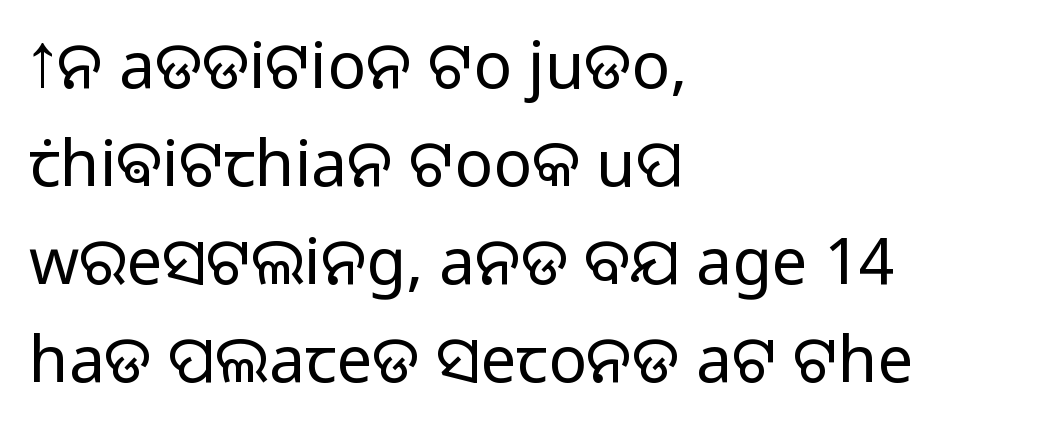
Think of a printed novel: that variable character pitch is what you see here. A student would call this left alignment; a typographer would say flush left, rag right. This reads as an unemphasized weight, regular at the heaviest. The lines sit at an ordinary, default distance from one another. Just letters on the line, the space beneath them empty.
